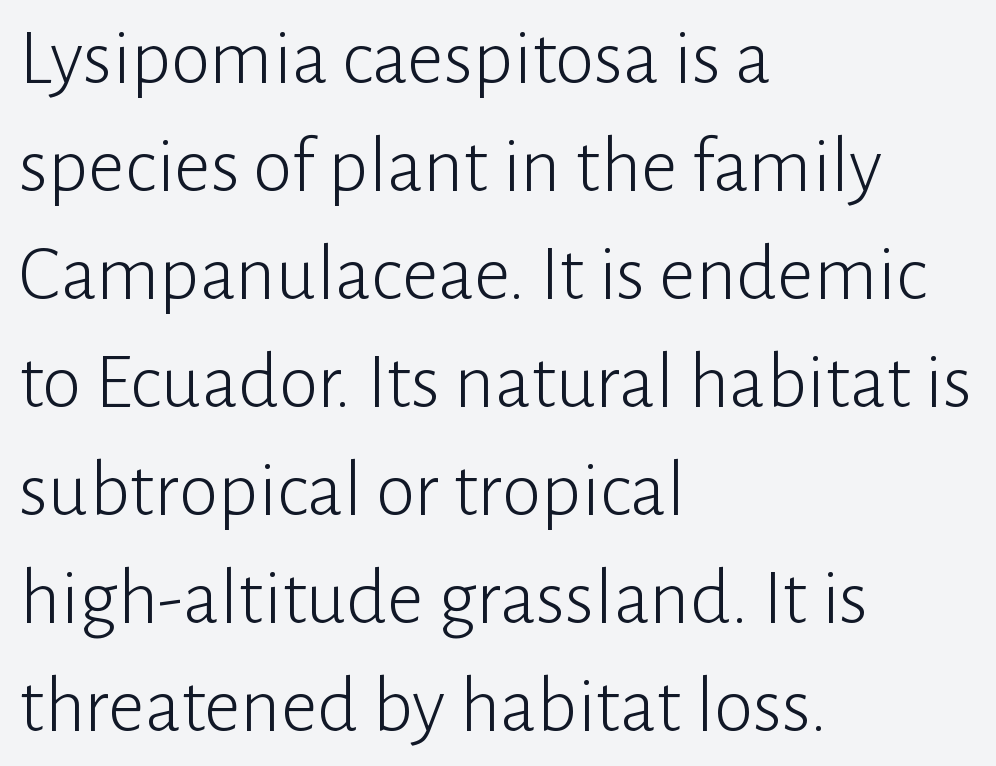
Q: Is the text bold? A: No.
Q: Is the text italic (slanted)? A: No, it is upright.
Q: Is the typeface a serif or a sans-serif typeface? A: Sans-serif.
Q: Is the text underlined? A: No.
Q: How is the paragraph aligned? A: Left-aligned.
Q: Is the spacing between letters normal or unusually wide? A: Normal.
Q: Is the spacing between lines tight, normal or loose? A: Normal.
Q: Width (condensed, normal, or wide)? A: Normal.
Q: Stroke contrast? A: Low.
Q: x-height? A: Medium.
Q: Monospaced? A: No.
